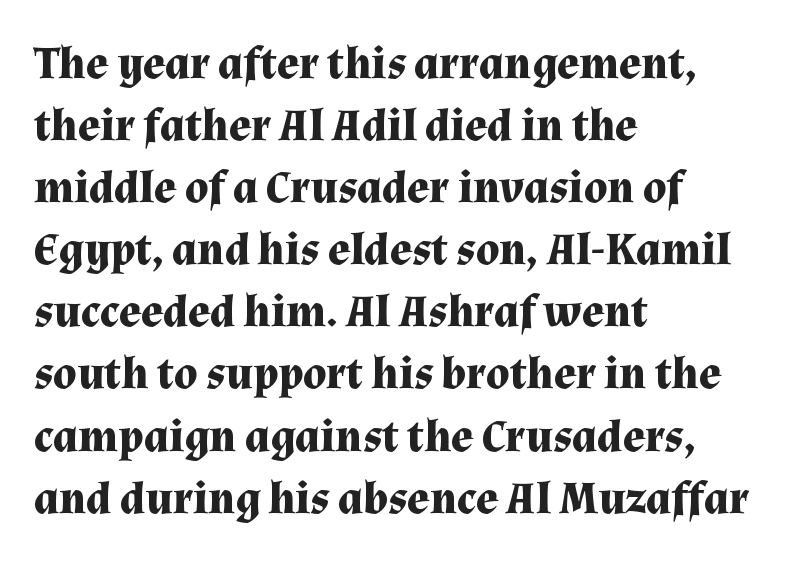
The passage shown has conventional tracking throughout. The letters are bold, with thick, heavy strokes. These lines are rendered in a variable-pitch font. Serifs: yes, visible at the terminals of the letterforms. Ascenders rise straight up at ninety degrees. Honestly, the row spacing looks completely unremarkable.
